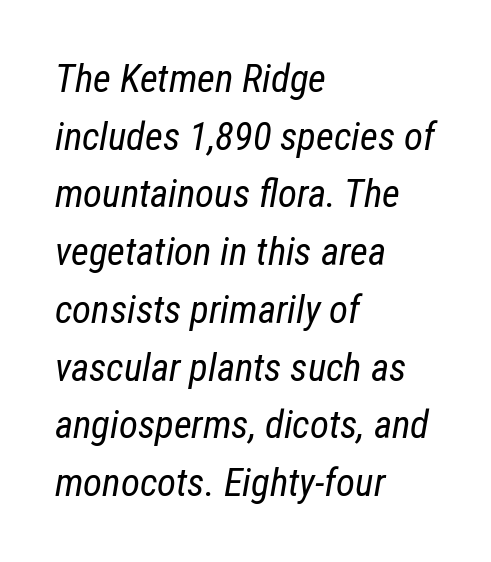
Q: Is the text bold? A: No.
Q: Is the text italic (slanted)? A: Yes, it leans right by about 12 degrees.
Q: Is the text underlined? A: No.
Q: How is the paragraph aligned? A: Left-aligned.
Q: Is the spacing between letters normal or unusually wide? A: Normal.
Q: Is the spacing between lines tight, normal or loose? A: Normal.
Q: Width (condensed, normal, or wide)? A: Condensed.
Q: Stroke contrast? A: Low.
Q: x-height? A: Medium.
Q: Monospaced? A: No.
